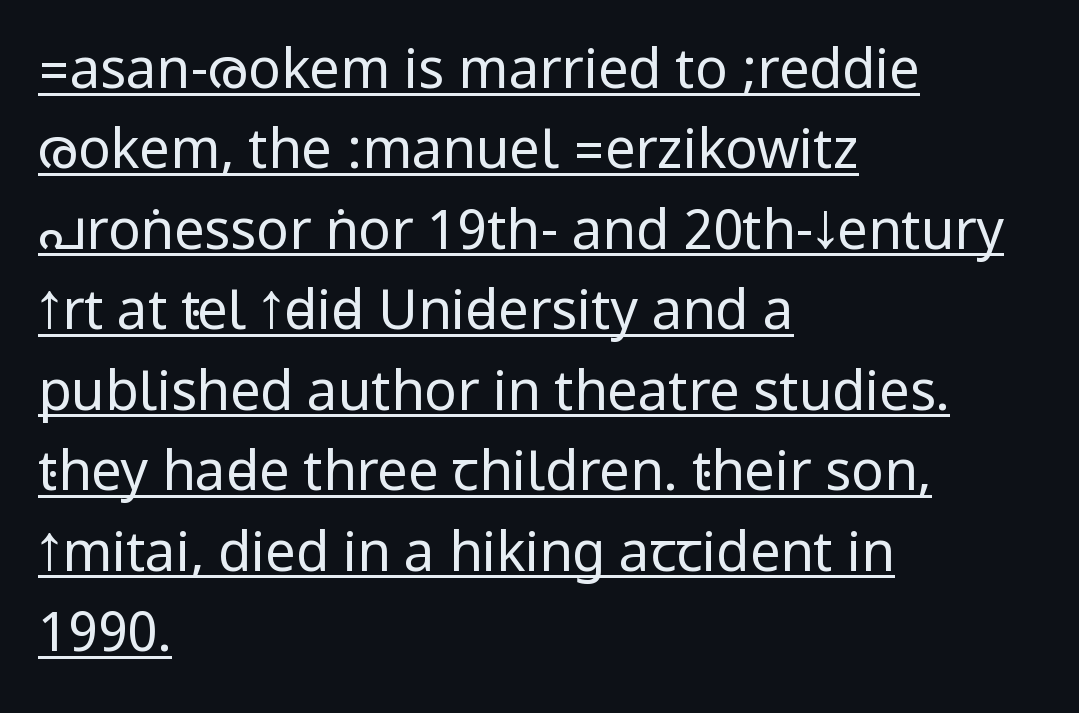
{"serif": "no", "italic": "no", "bold": "no", "weight": "regular", "width": "condensed", "stroke_contrast": "low", "underline": "yes", "align": "left", "line_spacing": "normal", "line_spacing_ratio": 1.49, "letter_spacing": "normal", "letter_spacing_em": 0.0, "glyph_px": 54}
